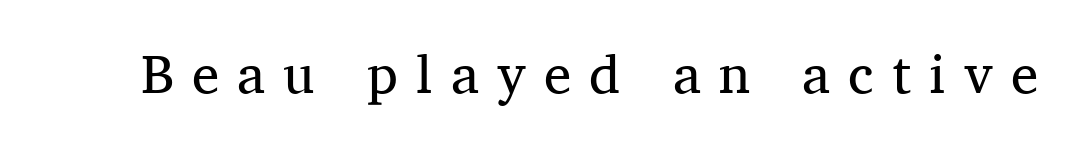
The image shows 55 px regular-weight serif type, upright; set unusually wide letter spacing (+0.33 em), not underlined; medium stroke contrast and a medium x-height.
